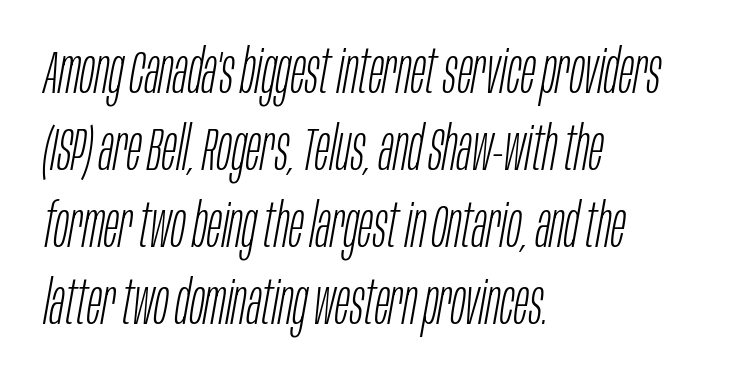
The text block is weighted toward the left margin, trailing off unevenly rightward. This rendering features lettering with no underline. The letters sit at their default tracking, neither squeezed nor spread. Regular leading. The typography opts for an oblique posture over an upright one.
